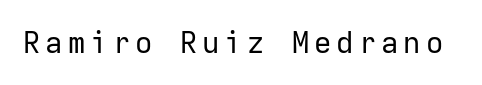
The image shows 30 px regular-weight sans-serif type, upright, monospaced; set not underlined; low stroke contrast and a medium x-height.
